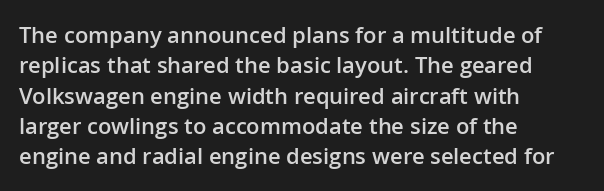
{"italic": "no", "bold": "semi", "underline": "no", "align": "left", "line_spacing": "normal", "line_spacing_ratio": 1.38, "letter_spacing": "normal", "letter_spacing_em": 0.0, "glyph_px": 22}
